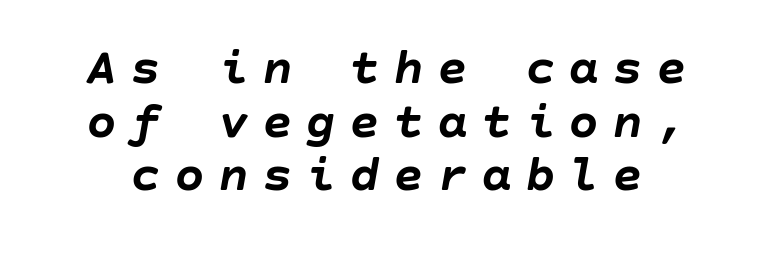
Inter-character spacing is expanded well beyond the font's built-in metrics. Looking at the ascenders, they clearly lean. Leading is clearly below the norm, producing a dense column. These words are printed bold, with thick strokes throughout.
